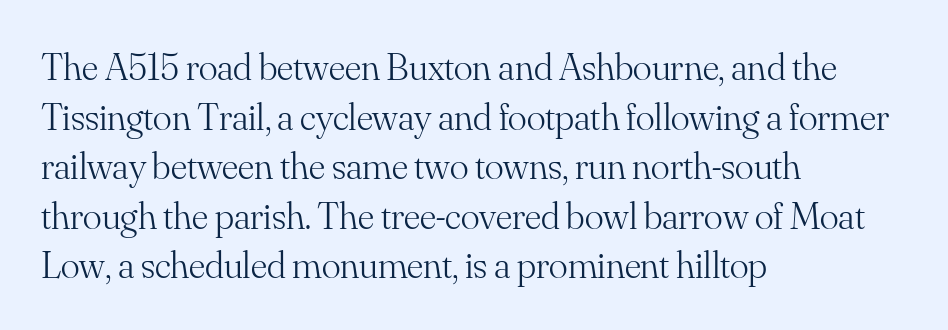
The image shows 39 px light serif type, upright; set left-aligned, normal line spacing (1.27x), normal letter spacing, not underlined; medium stroke contrast and a small x-height.
